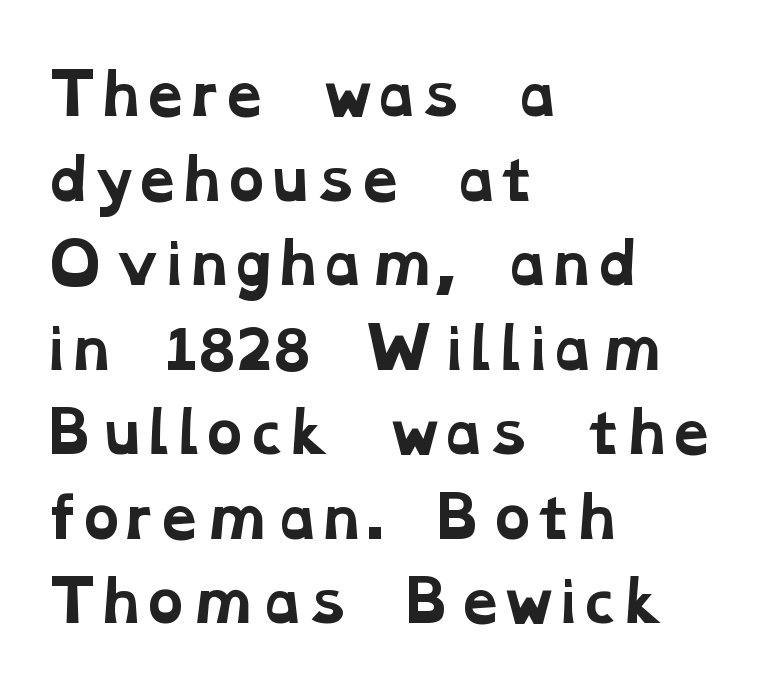
{"serif": "yes", "bold": "yes", "weight": "bold", "width": "wide", "stroke_contrast": "low", "x_height": "medium", "monospaced": "no", "underline": "no", "align": "left", "line_spacing": "normal", "line_spacing_ratio": 1.51, "letter_spacing": "normal", "letter_spacing_em": 0.0, "glyph_px": 56}
